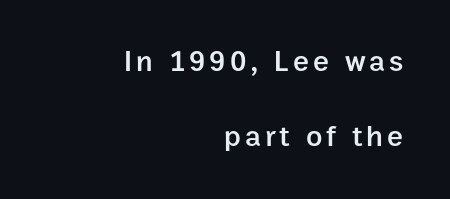
Q: Is the text bold? A: Semi-bold.
Q: Is the text italic (slanted)? A: No, it is upright.
Q: Is the typeface a serif or a sans-serif typeface? A: Sans-serif.
Q: Is the text underlined? A: No.
Q: How is the paragraph aligned? A: Right-aligned.
Q: Is the spacing between lines tight, normal or loose? A: Loose.
Q: Width (condensed, normal, or wide)? A: Normal.
Q: Stroke contrast? A: Low.
Q: x-height? A: Medium.
Q: Monospaced? A: No.
